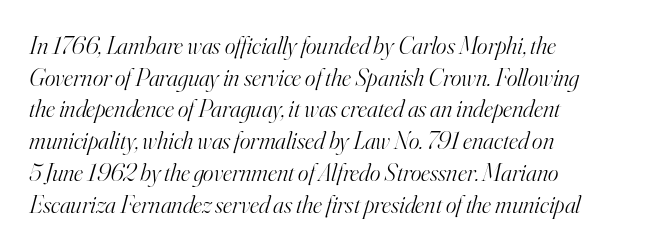
This reads as an unemphasized weight, regular at the heaviest. Posture: slanted. Rule under the text: the space is simply empty. The letterforms sit shoulder to shoulder at normal distance. One glance says typical: line gaps are just what's usual.
